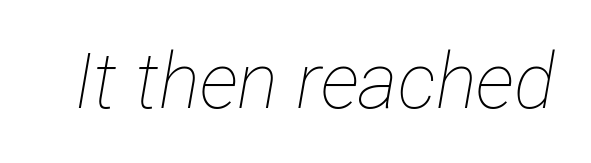
Descenders hang freely into open space. The line texture is even and compact thanks to regular tracking. These lines are rendered in a variable-pitch font. Weight: in the light-to-regular range.
